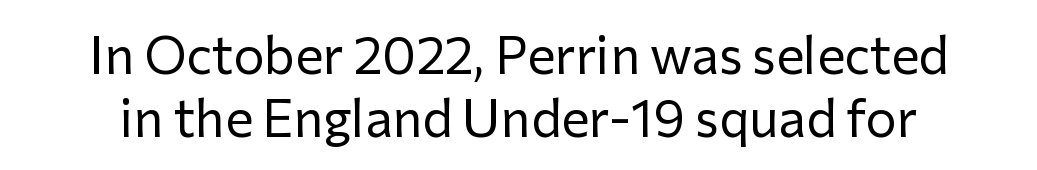
The image shows 52 px regular-weight sans-serif type, upright; set line spacing 1.22x, normal letter spacing, not underlined; low stroke contrast and a medium x-height.
